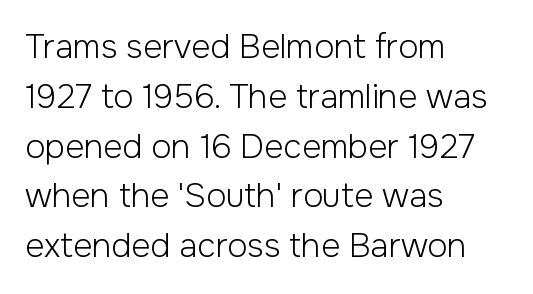
{"serif": "no", "italic": "no", "bold": "no", "weight": "light", "width": "normal", "stroke_contrast": "low", "x_height": "medium", "monospaced": "no", "underline": "no", "align": "left", "line_spacing": "normal", "line_spacing_ratio": 1.51, "letter_spacing": "normal", "letter_spacing_em": 0.0, "glyph_px": 33}
